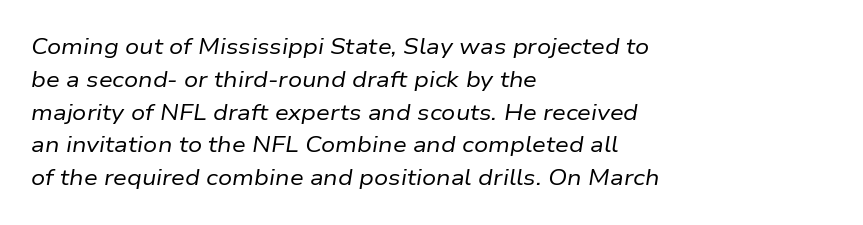
Q: Is the text bold? A: No.
Q: Is the text italic (slanted)? A: Yes, it leans right by about 9 degrees.
Q: Is the text underlined? A: No.
Q: How is the paragraph aligned? A: Left-aligned.
Q: Is the spacing between letters normal or unusually wide? A: Normal.
Q: Is the spacing between lines tight, normal or loose? A: Normal.
